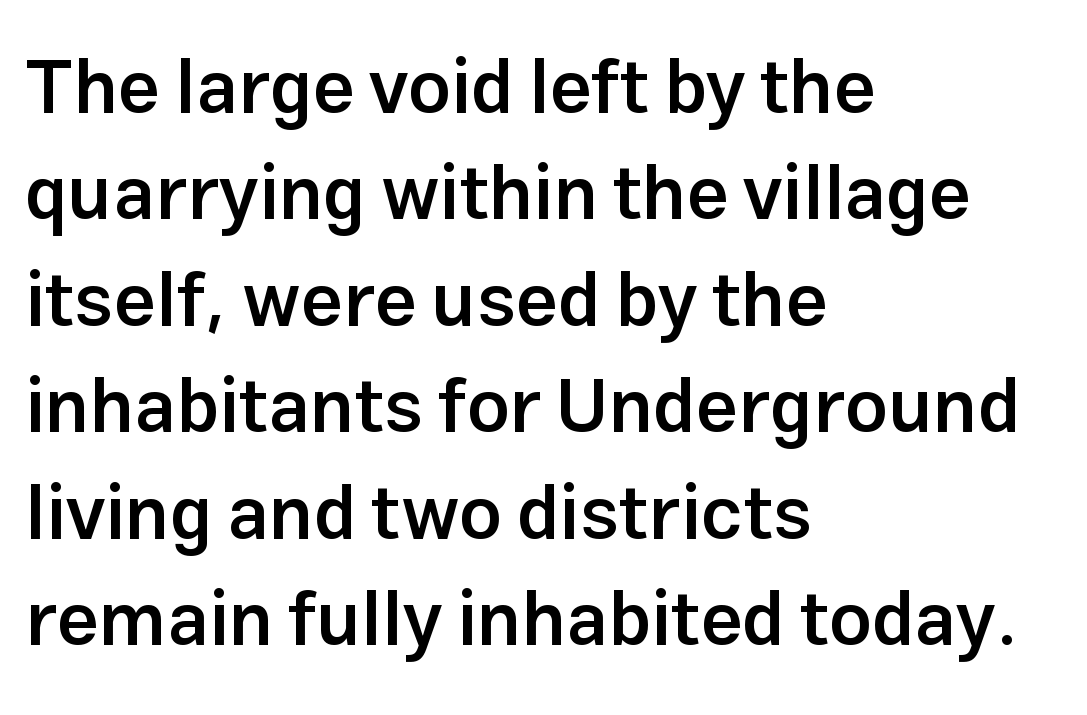
The image shows 75 px semibold sans-serif type, upright; set left-aligned, normal line spacing (1.42x), normal letter spacing, not underlined; low stroke contrast and a medium x-height.
